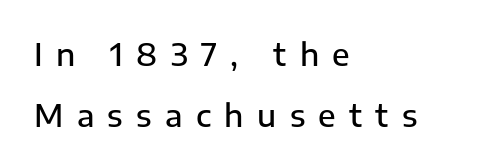
{"serif": "no", "italic": "no", "bold": "semi", "weight": "semibold", "width": "normal", "stroke_contrast": "low", "x_height": "medium", "monospaced": "no", "underline": "no", "align": "left", "line_spacing": "loose", "line_spacing_ratio": 1.96, "letter_spacing": "wide", "letter_spacing_em": 0.43, "glyph_px": 31}
